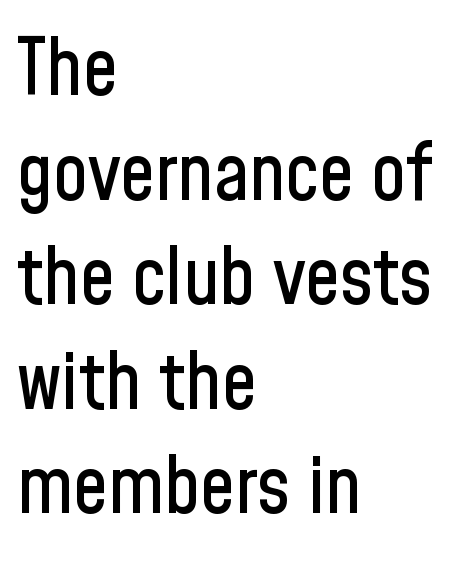
Does the type have serifs? No, each stem ends abruptly. You could not count columns in this text — the font is proportionally spaced. Only glyphs here, with clear space below each row. Notice how the passage keeps a crisp vertical edge on the left only.
